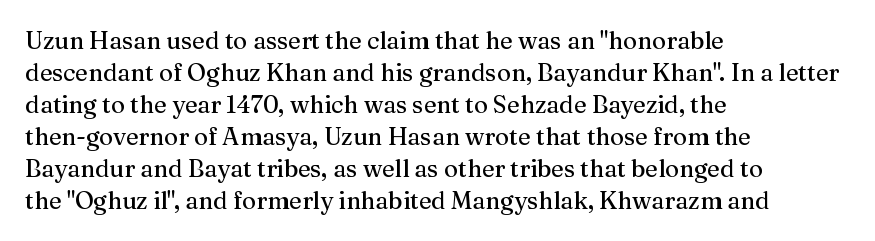
Q: Is the text italic (slanted)? A: No, it is upright.
Q: Is the text underlined? A: No.
Q: How is the paragraph aligned? A: Left-aligned.
Q: Is the spacing between letters normal or unusually wide? A: Normal.
Q: Is the spacing between lines tight, normal or loose? A: Normal.
